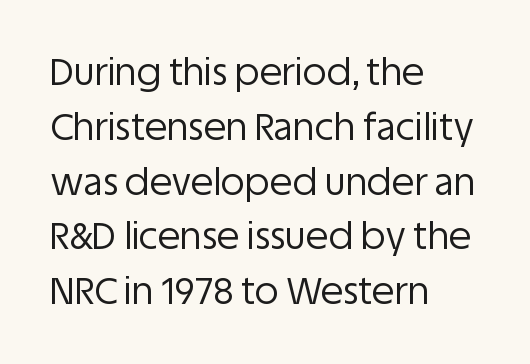
{"serif": "no", "italic": "no", "bold": "no", "weight": "regular", "width": "normal", "stroke_contrast": "low", "x_height": "large", "monospaced": "no", "underline": "no", "align": "left", "line_spacing": "normal", "line_spacing_ratio": 1.48, "letter_spacing": "normal", "letter_spacing_em": 0.0, "glyph_px": 37}
